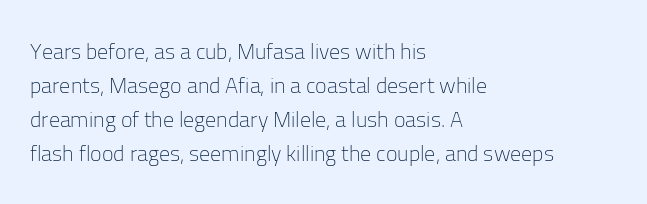
{"italic": "no", "bold": "no", "underline": "no", "align": "left", "line_spacing": "normal", "line_spacing_ratio": 1.54, "letter_spacing": "normal", "letter_spacing_em": 0.0, "glyph_px": 22}
